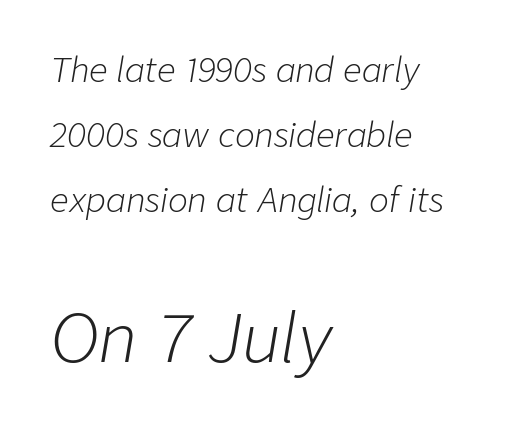
The image shows 66 px light type, italic (leaning right); set left-aligned, loose line spacing (1.97x), normal letter spacing, not underlined; the second (bottom) block is 2.0x larger; low stroke contrast and a medium x-height.
